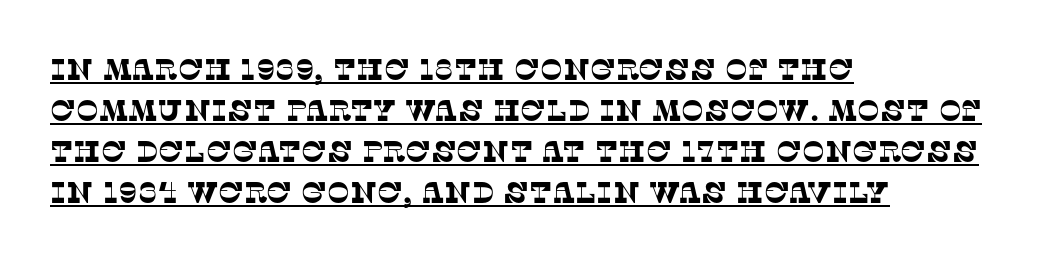
Q: Is the typeface a serif or a sans-serif typeface? A: Serif.
Q: Is the text underlined? A: Yes.
Q: How is the paragraph aligned? A: Left-aligned.
Q: Is the spacing between letters normal or unusually wide? A: Normal.
Q: Is the spacing between lines tight, normal or loose? A: Normal.
Q: Width (condensed, normal, or wide)? A: Normal.
Q: Stroke contrast? A: Low.
Q: x-height? A: Large.
Q: Monospaced? A: No.
